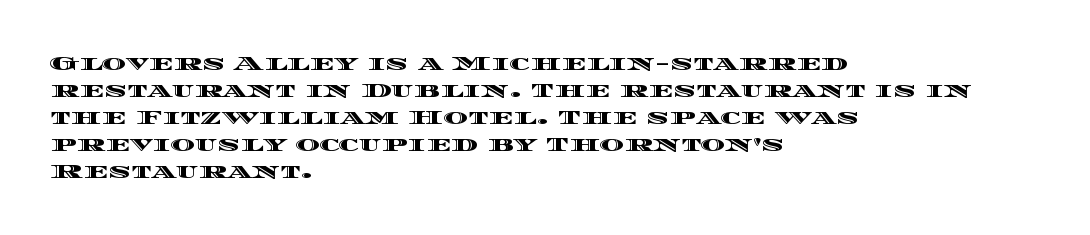
Q: Is the text italic (slanted)? A: No, it is upright.
Q: Is the text underlined? A: No.
Q: How is the paragraph aligned? A: Left-aligned.
Q: Is the spacing between letters normal or unusually wide? A: Normal.
Q: Is the spacing between lines tight, normal or loose? A: Normal.
